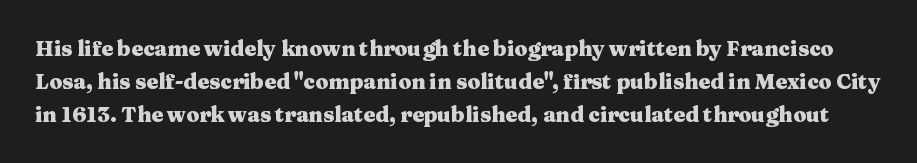
Q: Is the text bold? A: Yes.
Q: Is the text italic (slanted)? A: No, it is upright.
Q: Is the text underlined? A: No.
Q: Is the spacing between letters normal or unusually wide? A: Normal.
Q: Is the spacing between lines tight, normal or loose? A: Normal.
